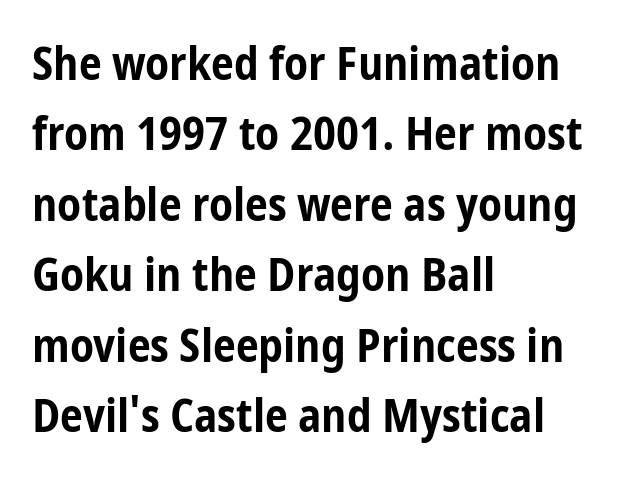
The image shows 46 px bold, condensed sans-serif type, upright; set left-aligned, normal line spacing (1.53x), normal letter spacing, not underlined; low stroke contrast and a medium x-height.
